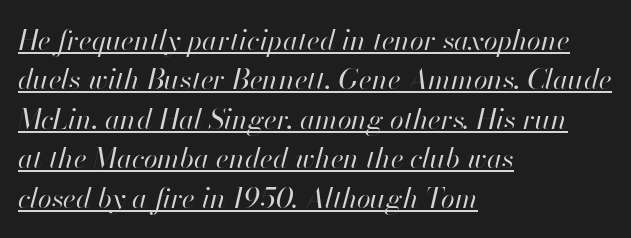
Q: Is the text bold? A: No.
Q: Is the text italic (slanted)? A: Yes, it leans right by about 13 degrees.
Q: Is the text underlined? A: Yes.
Q: How is the paragraph aligned? A: Left-aligned.
Q: Is the spacing between letters normal or unusually wide? A: Normal.
Q: Is the spacing between lines tight, normal or loose? A: Normal.
Q: Width (condensed, normal, or wide)? A: Normal.
Q: Stroke contrast? A: High.
Q: x-height? A: Small.
Q: Monospaced? A: No.
